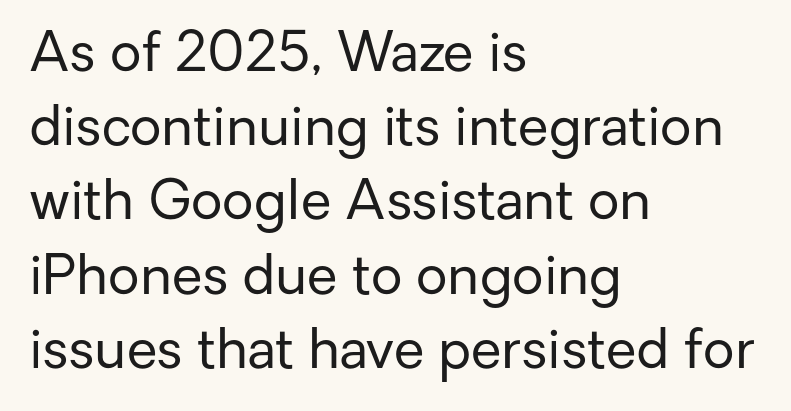
Observe the absence of serifs on each vertical stroke in this sample. Spacing between characters is what you'd get straight out of the box. Character widths vary here, with narrow letters taking less room than wide ones. A quiet, ordinary-to-light weight characterises the typeface. Bare-footed words on every line. Rendered with straight, roman letterforms.
